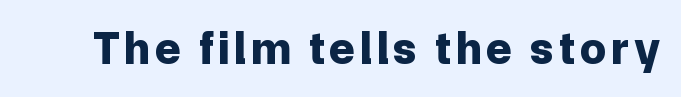
Every stem runs plumb, perpendicular to the baseline. Its strokes are broad and dark, the hallmark of bold type. What kind of face is this? One without serifs — a sans. Type without underlining.
